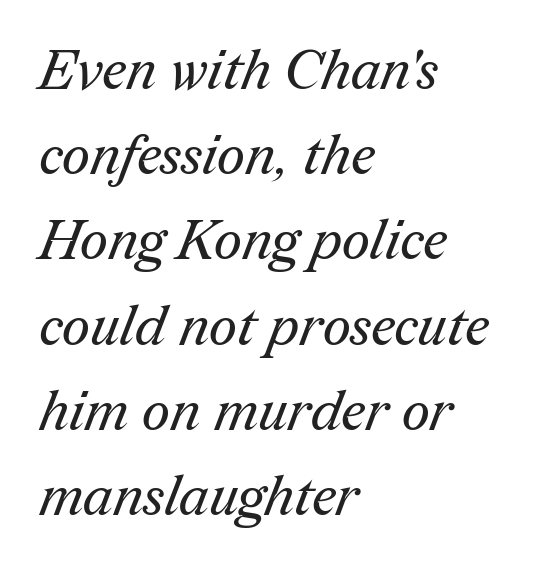
{"serif": "yes", "bold": "no", "weight": "regular", "width": "normal", "stroke_contrast": "medium", "x_height": "medium", "monospaced": "no", "underline": "no", "align": "left", "line_spacing": "normal", "line_spacing_ratio": 1.55, "letter_spacing": "normal", "letter_spacing_em": 0.0, "glyph_px": 55}
